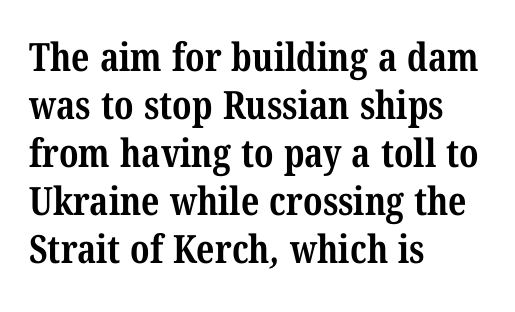
The image shows 39 px bold, condensed serif type; set left-aligned, line spacing 1.23x, normal letter spacing, not underlined; medium stroke contrast and a medium x-height.
